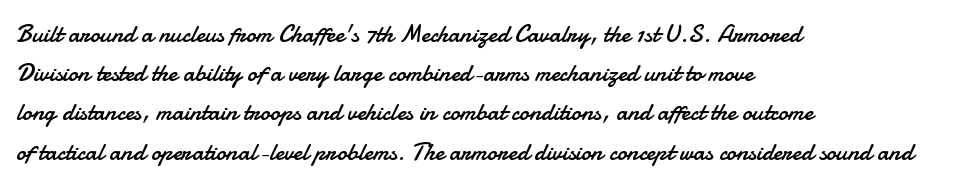
{"bold": "no", "underline": "no", "align": "left", "line_spacing": "normal", "line_spacing_ratio": 1.57, "letter_spacing": "normal", "letter_spacing_em": 0.0, "glyph_px": 25}
